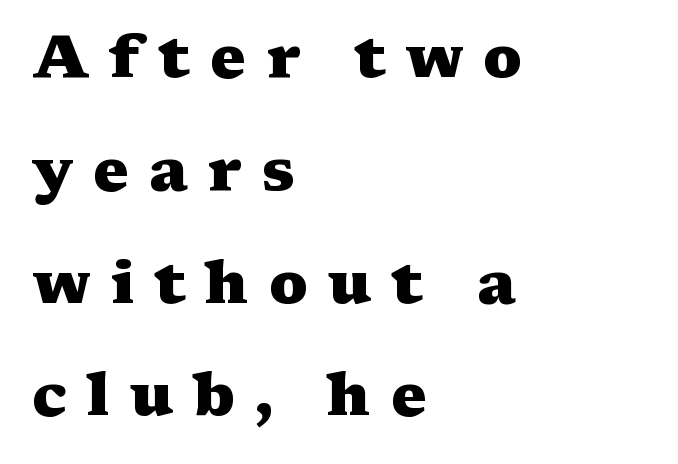
{"serif": "yes", "italic": "no", "bold": "yes", "weight": "heavy", "width": "wide", "stroke_contrast": "medium", "x_height": "medium", "monospaced": "no", "underline": "no", "align": "left", "line_spacing_ratio": 1.88, "letter_spacing": "wide", "letter_spacing_em": 0.33, "glyph_px": 60}
